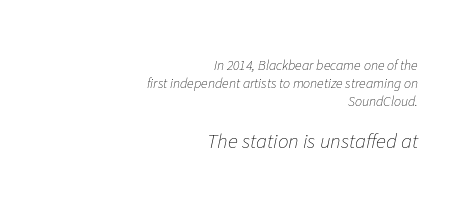
Q: Is the text bold? A: No.
Q: Is the text italic (slanted)? A: Yes, it leans right by about 11 degrees.
Q: Is the text underlined? A: No.
Q: How is the paragraph aligned? A: Right-aligned.
Q: Is the spacing between letters normal or unusually wide? A: Normal.
Q: Is the spacing between lines tight, normal or loose? A: Normal.
Q: Which block of text is set in a larger size, the first (top) or the second (bottom)? A: The second (bottom) one.
